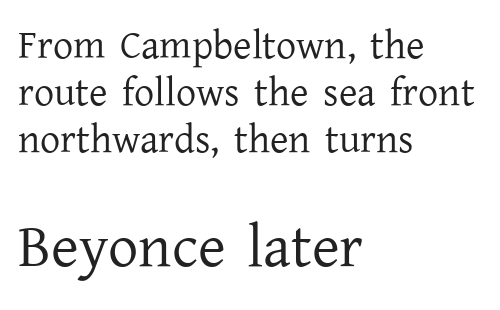
{"serif": "yes", "italic": "no", "bold": "no", "weight": "regular", "width": "normal", "stroke_contrast": "low", "x_height": "medium", "monospaced": "no", "underline": "no", "align": "left", "line_spacing_ratio": 1.17, "letter_spacing": "normal", "letter_spacing_em": 0.0, "larger_block": "second", "size_ratio": 1.5, "glyph_px": 60}
